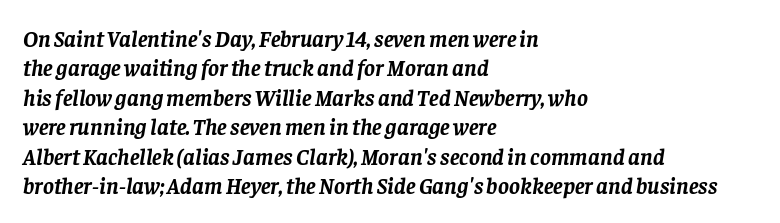
Q: Is the text bold? A: Yes.
Q: Is the text italic (slanted)? A: Yes, it leans right by about 8 degrees.
Q: Is the text underlined? A: No.
Q: How is the paragraph aligned? A: Left-aligned.
Q: Is the spacing between letters normal or unusually wide? A: Normal.
Q: Is the spacing between lines tight, normal or loose? A: Normal.
